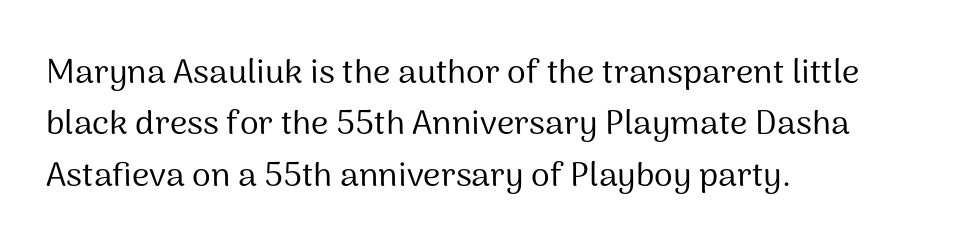
The image shows 34 px regular-weight sans-serif type, upright; set left-aligned, normal line spacing (1.51x), normal letter spacing, not underlined; medium stroke contrast and a medium x-height.
